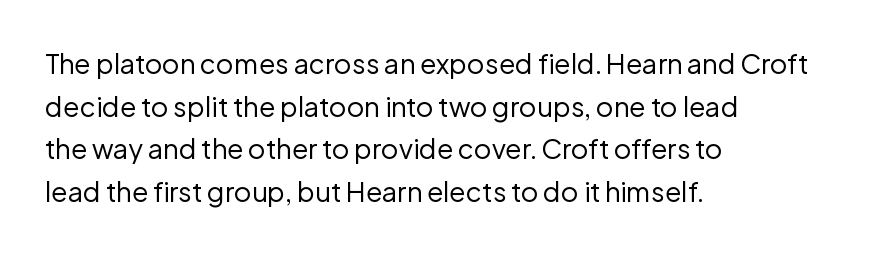
Q: Is the text bold? A: No.
Q: Is the text italic (slanted)? A: No, it is upright.
Q: Is the text underlined? A: No.
Q: How is the paragraph aligned? A: Left-aligned.
Q: Is the spacing between letters normal or unusually wide? A: Normal.
Q: Is the spacing between lines tight, normal or loose? A: Normal.
